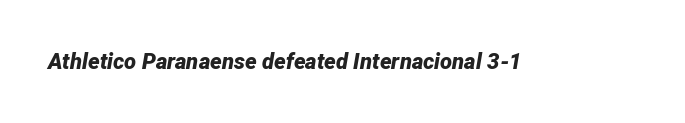
Q: Is the text bold? A: Yes.
Q: Is the text italic (slanted)? A: Yes, it leans right by about 12 degrees.
Q: Is the text underlined? A: No.
Q: Is the spacing between letters normal or unusually wide? A: Normal.
